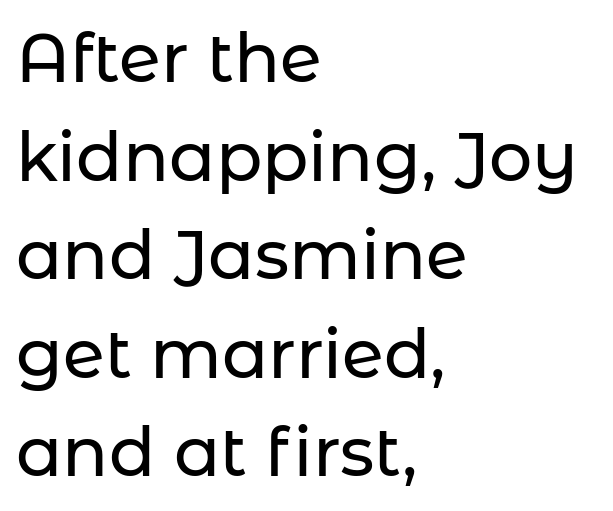
Q: Is the text italic (slanted)? A: No, it is upright.
Q: Is the typeface a serif or a sans-serif typeface? A: Sans-serif.
Q: Is the text underlined? A: No.
Q: How is the paragraph aligned? A: Left-aligned.
Q: Is the spacing between letters normal or unusually wide? A: Normal.
Q: Is the spacing between lines tight, normal or loose? A: Normal.
Q: Width (condensed, normal, or wide)? A: Normal.
Q: Stroke contrast? A: Low.
Q: x-height? A: Medium.
Q: Monospaced? A: No.
